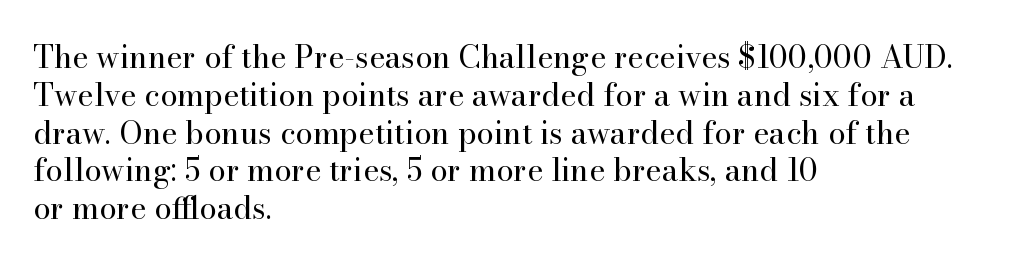
{"serif": "yes", "italic": "no", "bold": "no", "weight": "regular", "width": "normal", "stroke_contrast": "high", "x_height": "small", "monospaced": "no", "underline": "no", "align": "left", "line_spacing_ratio": 1.22, "letter_spacing": "normal", "letter_spacing_em": 0.0, "glyph_px": 31}
